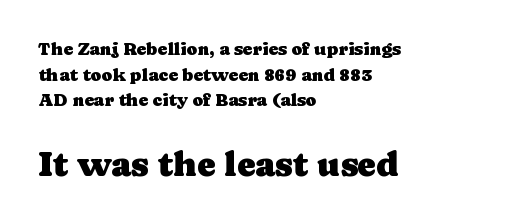
The image shows 35 px serif type, upright; set left-aligned, normal line spacing (1.42x), normal letter spacing, not underlined; the second (bottom) block is 1.94x larger; low stroke contrast and a medium x-height.
